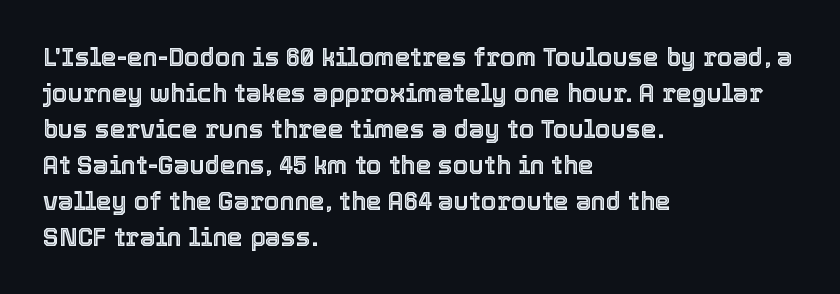
The image shows 25 px text type, upright; set left-aligned, normal line spacing (1.44x), normal letter spacing, not underlined.
